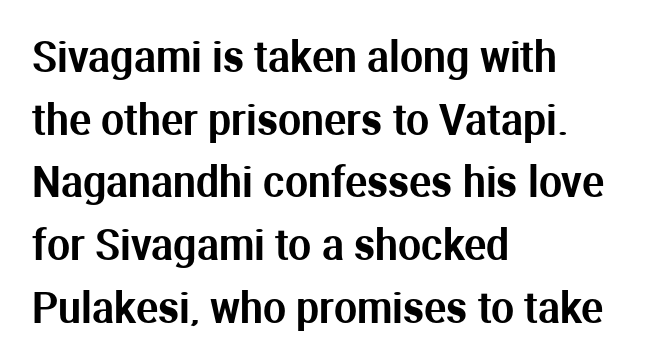
Q: Is the text italic (slanted)? A: No, it is upright.
Q: Is the typeface a serif or a sans-serif typeface? A: Sans-serif.
Q: Is the text underlined? A: No.
Q: How is the paragraph aligned? A: Left-aligned.
Q: Is the spacing between letters normal or unusually wide? A: Normal.
Q: Is the spacing between lines tight, normal or loose? A: Normal.
Q: Width (condensed, normal, or wide)? A: Normal.
Q: Stroke contrast? A: Medium.
Q: x-height? A: Medium.
Q: Monospaced? A: No.
